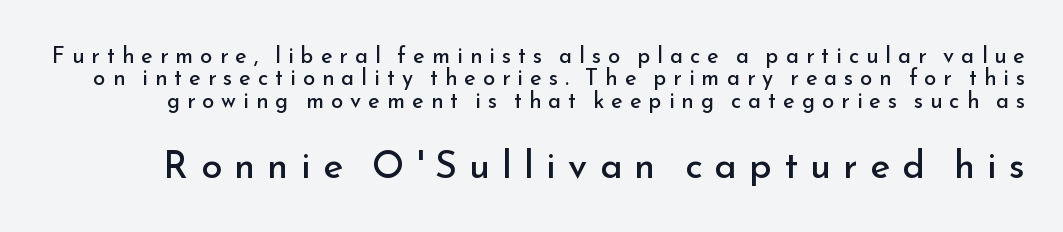
Q: Is the text bold? A: No.
Q: Is the text italic (slanted)? A: No, it is upright.
Q: Is the typeface a serif or a sans-serif typeface? A: Sans-serif.
Q: Is the text underlined? A: No.
Q: Is the spacing between letters normal or unusually wide? A: Unusually wide.
Q: Is the spacing between lines tight, normal or loose? A: Tight.
Q: Which block of text is set in a larger size, the first (top) or the second (bottom)? A: The second (bottom) one.
Q: Width (condensed, normal, or wide)? A: Normal.
Q: Stroke contrast? A: Low.
Q: x-height? A: Small.
Q: Monospaced? A: No.
